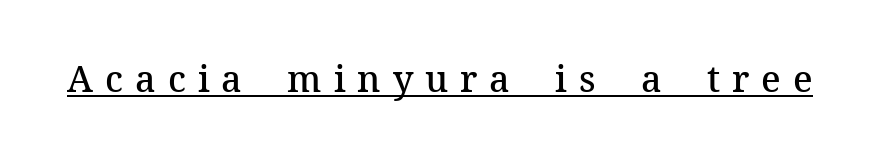
Q: Is the text bold? A: Semi-bold.
Q: Is the text italic (slanted)? A: No, it is upright.
Q: Is the typeface a serif or a sans-serif typeface? A: Serif.
Q: Is the text underlined? A: Yes.
Q: Is the spacing between letters normal or unusually wide? A: Unusually wide.
Q: Width (condensed, normal, or wide)? A: Normal.
Q: Stroke contrast? A: Medium.
Q: x-height? A: Medium.
Q: Monospaced? A: No.
